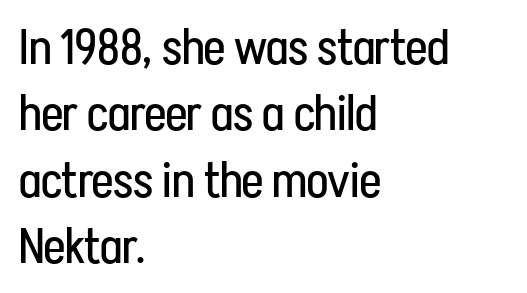
Q: Is the text bold? A: No.
Q: Is the text italic (slanted)? A: No, it is upright.
Q: Is the typeface a serif or a sans-serif typeface? A: Sans-serif.
Q: Is the text underlined? A: No.
Q: How is the paragraph aligned? A: Left-aligned.
Q: Is the spacing between letters normal or unusually wide? A: Normal.
Q: Is the spacing between lines tight, normal or loose? A: Normal.
Q: Width (condensed, normal, or wide)? A: Condensed.
Q: Stroke contrast? A: Low.
Q: x-height? A: Medium.
Q: Monospaced? A: No.
